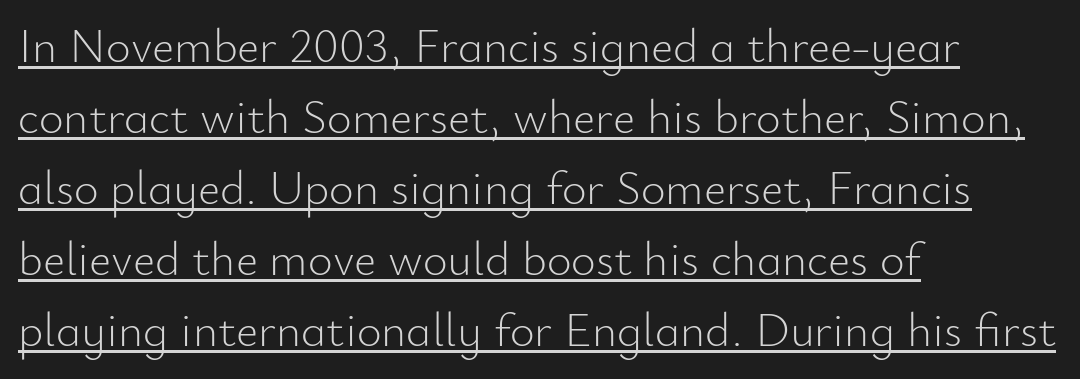
Typographically, this falls in the sans-serif category. Nothing heavy about these letters — not bold at all. These lines keep a tight, regular rhythm from letter to letter. Looks like regular typesetting: each glyph gets only the width it needs.
